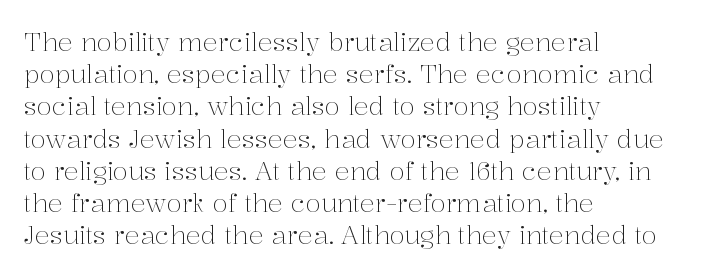
The image shows 25 px text type, upright; set left-aligned, normal line spacing (1.29x), normal letter spacing, not underlined.
